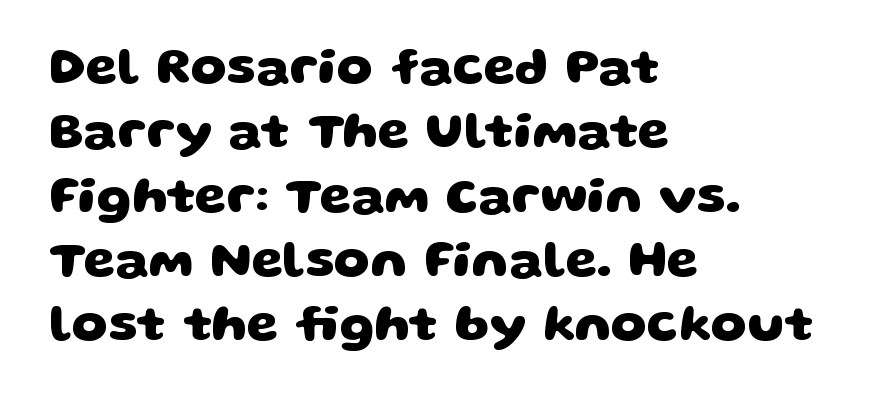
Q: Is the text bold? A: Yes.
Q: Is the typeface a serif or a sans-serif typeface? A: Sans-serif.
Q: Is the text underlined? A: No.
Q: How is the paragraph aligned? A: Left-aligned.
Q: Is the spacing between letters normal or unusually wide? A: Normal.
Q: Is the spacing between lines tight, normal or loose? A: Normal.
Q: Width (condensed, normal, or wide)? A: Wide.
Q: Stroke contrast? A: Low.
Q: x-height? A: Large.
Q: Monospaced? A: No.
